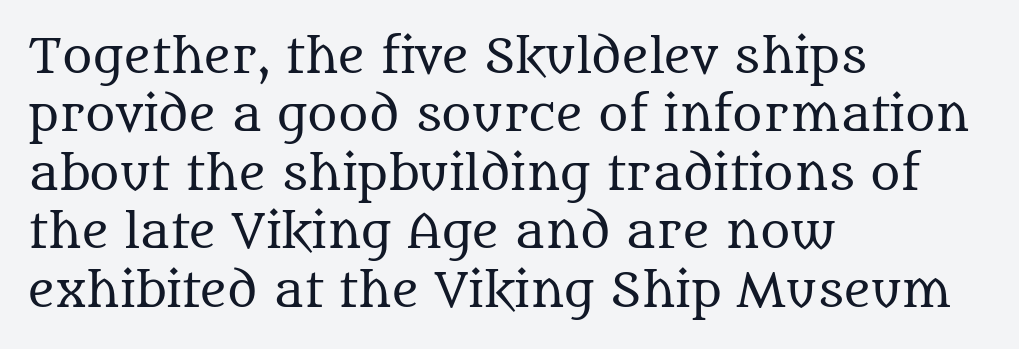
The image shows 46 px regular-weight serif type, upright; set left-aligned, normal line spacing (1.27x), normal letter spacing, not underlined; medium stroke contrast and a large x-height.
